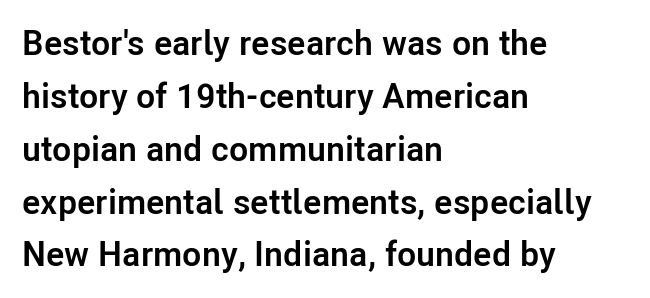
The image shows 35 px semibold sans-serif type, upright; set left-aligned, normal line spacing (1.51x), normal letter spacing, not underlined; low stroke contrast and a medium x-height.
